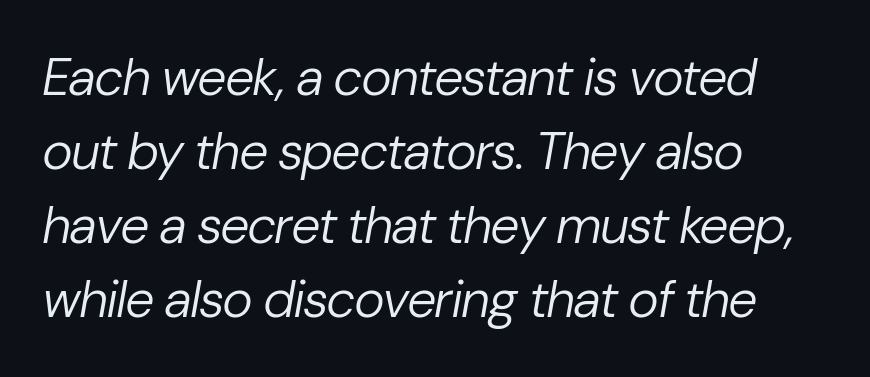
Q: Is the text bold? A: No.
Q: Is the text italic (slanted)? A: Yes, it leans right by about 10 degrees.
Q: Is the text underlined? A: No.
Q: How is the paragraph aligned? A: Left-aligned.
Q: Is the spacing between letters normal or unusually wide? A: Normal.
Q: Is the spacing between lines tight, normal or loose? A: Normal.
Q: Width (condensed, normal, or wide)? A: Normal.
Q: Stroke contrast? A: Low.
Q: x-height? A: Medium.
Q: Monospaced? A: No.
